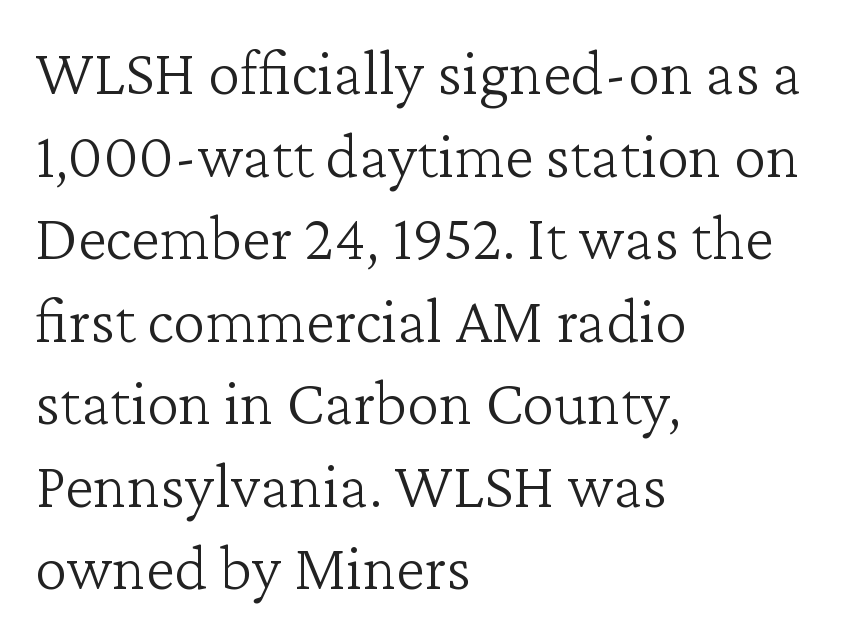
Q: Is the text bold? A: No.
Q: Is the text italic (slanted)? A: No, it is upright.
Q: Is the typeface a serif or a sans-serif typeface? A: Serif.
Q: Is the text underlined? A: No.
Q: How is the paragraph aligned? A: Left-aligned.
Q: Is the spacing between letters normal or unusually wide? A: Normal.
Q: Is the spacing between lines tight, normal or loose? A: Normal.
Q: Width (condensed, normal, or wide)? A: Normal.
Q: Stroke contrast? A: Low.
Q: x-height? A: Medium.
Q: Monospaced? A: No.
